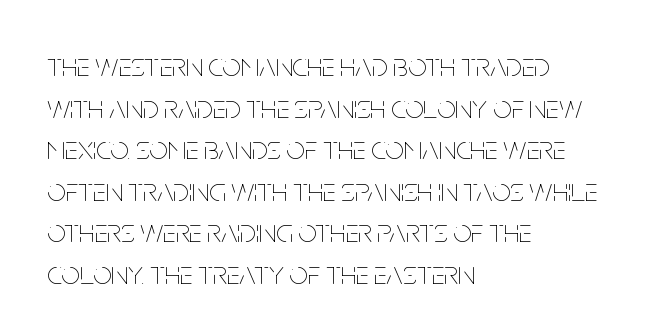
{"italic": "no", "bold": "no", "weight": "thin", "width": "condensed", "stroke_contrast": "low", "x_height": "large", "monospaced": "no", "underline": "no", "align": "left", "line_spacing": "normal", "line_spacing_ratio": 1.26, "letter_spacing": "normal", "letter_spacing_em": 0.0, "glyph_px": 33}
